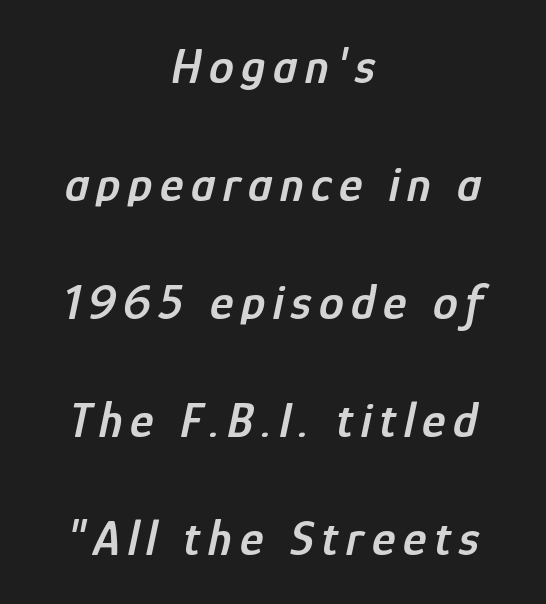
The image shows 50 px semibold, condensed type, italic (leaning right); set centered, loose line spacing (2.36x), not underlined; low stroke contrast and a medium x-height.
